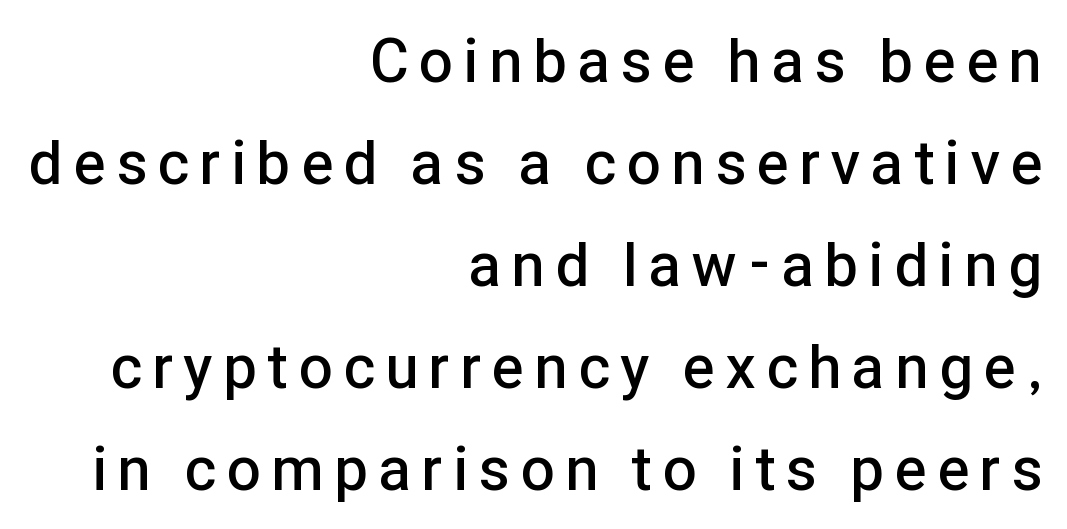
{"serif": "no", "italic": "no", "bold": "semi", "weight": "semibold", "width": "normal", "stroke_contrast": "low", "x_height": "medium", "monospaced": "no", "underline": "no", "align": "right", "line_spacing": "normal", "line_spacing_ratio": 1.7, "glyph_px": 60}
